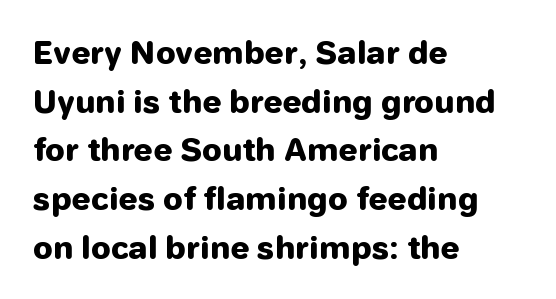
Font category for this specimen: sans-serif. Bold? Absolutely — the strokes are thick and heavy. One-word summary of the alignment: left. This sample has the flowing, uneven cadence of proportional lettering. Underlining? Definitely not there.
